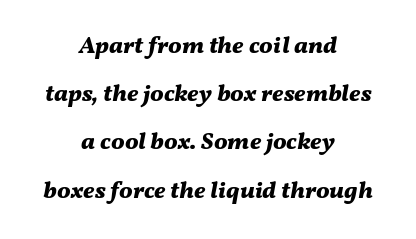
The image shows 24 px bold type, italic (leaning right); set centered, loose line spacing (2.01x), normal letter spacing, not underlined.
